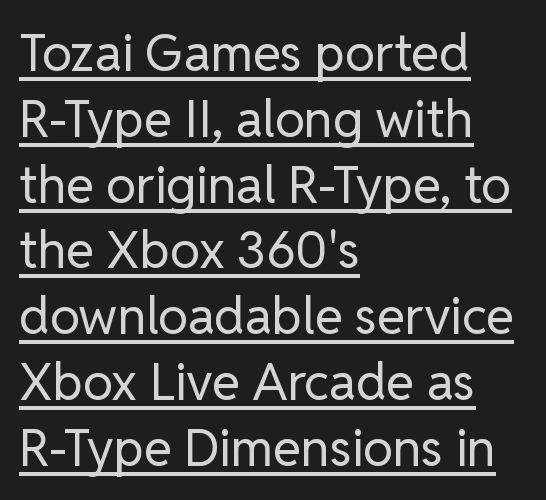
Q: Is the text bold? A: No.
Q: Is the text italic (slanted)? A: No, it is upright.
Q: Is the typeface a serif or a sans-serif typeface? A: Sans-serif.
Q: Is the text underlined? A: Yes.
Q: How is the paragraph aligned? A: Left-aligned.
Q: Is the spacing between letters normal or unusually wide? A: Normal.
Q: Is the spacing between lines tight, normal or loose? A: Normal.
Q: Width (condensed, normal, or wide)? A: Normal.
Q: Stroke contrast? A: Low.
Q: x-height? A: Medium.
Q: Monospaced? A: No.
